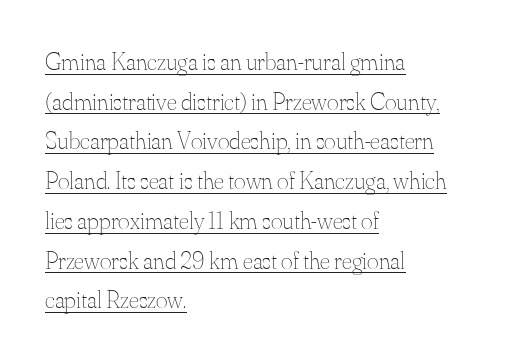
{"italic": "no", "bold": "no", "underline": "yes", "align": "left", "line_spacing": "normal", "line_spacing_ratio": 1.59, "letter_spacing": "normal", "letter_spacing_em": 0.0, "glyph_px": 25}
